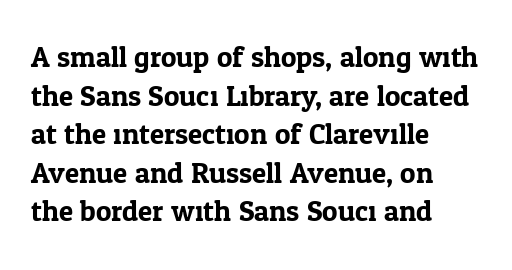
The image shows 29 px serif type, upright; set left-aligned, normal line spacing (1.33x), normal letter spacing, not underlined; low stroke contrast and a medium x-height.
